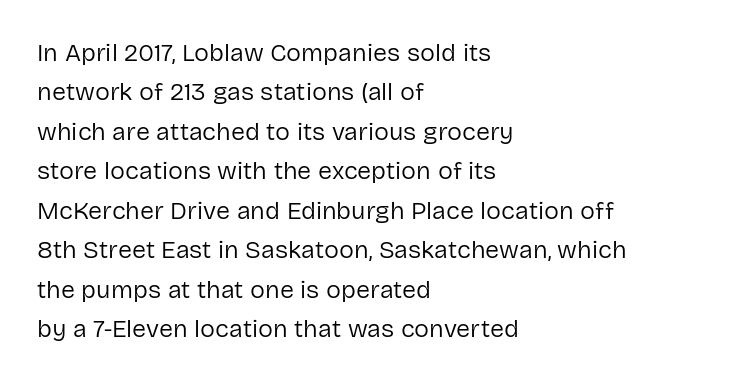
{"italic": "no", "bold": "no", "underline": "no", "align": "left", "line_spacing": "normal", "line_spacing_ratio": 1.58, "letter_spacing": "normal", "letter_spacing_em": 0.0, "glyph_px": 25}
